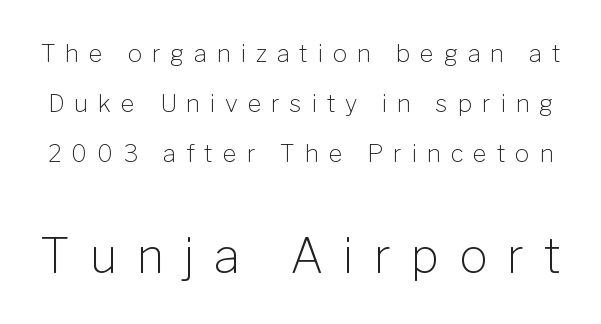
Q: Is the text bold? A: No.
Q: Is the text italic (slanted)? A: No, it is upright.
Q: Is the typeface a serif or a sans-serif typeface? A: Sans-serif.
Q: Is the text underlined? A: No.
Q: Is the spacing between letters normal or unusually wide? A: Unusually wide.
Q: Is the spacing between lines tight, normal or loose? A: Loose.
Q: Which block of text is set in a larger size, the first (top) or the second (bottom)? A: The second (bottom) one.
Q: Width (condensed, normal, or wide)? A: Normal.
Q: Stroke contrast? A: Low.
Q: x-height? A: Medium.
Q: Monospaced? A: No.
